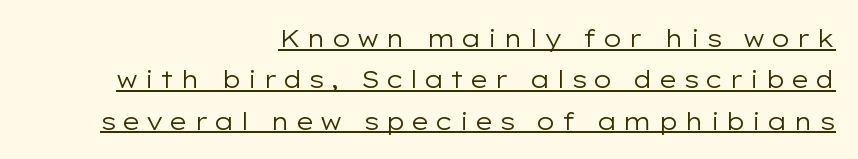
Q: Is the text bold? A: No.
Q: Is the text italic (slanted)? A: No, it is upright.
Q: Is the text underlined? A: Yes.
Q: How is the paragraph aligned? A: Right-aligned.
Q: Is the spacing between letters normal or unusually wide? A: Unusually wide.
